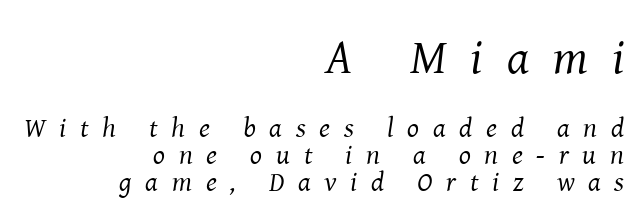
{"serif": "yes", "italic": "yes", "lean": "right", "slant_degrees": 8, "bold": "no", "weight": "regular", "width": "normal", "stroke_contrast": "medium", "x_height": "medium", "monospaced": "no", "underline": "no", "align": "right", "line_spacing": "tight", "line_spacing_ratio": 0.97, "letter_spacing": "wide", "letter_spacing_em": 0.49, "larger_block": "first", "size_ratio": 1.75, "glyph_px": 49}
